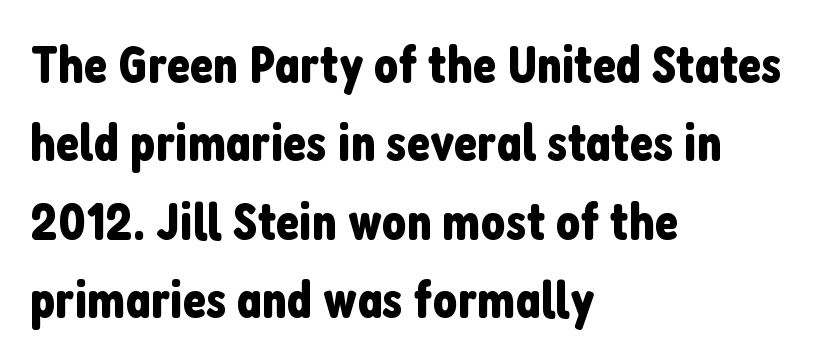
{"serif": "no", "italic": "no", "width": "condensed", "stroke_contrast": "low", "x_height": "medium", "monospaced": "no", "underline": "no", "align": "left", "line_spacing": "normal", "line_spacing_ratio": 1.45, "letter_spacing": "normal", "letter_spacing_em": 0.0, "glyph_px": 54}
